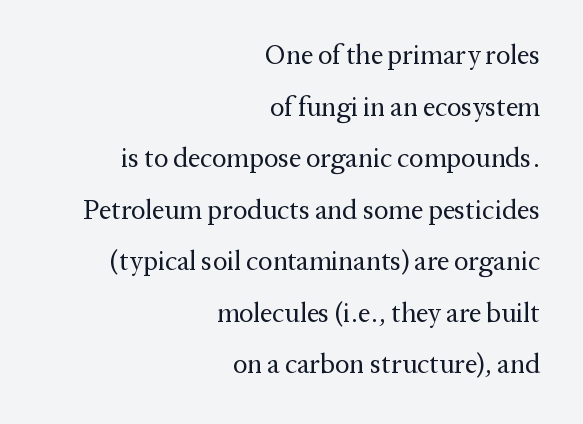
The image shows 27 px text type, upright; set right-aligned, loose line spacing (1.91x), normal letter spacing, not underlined.
